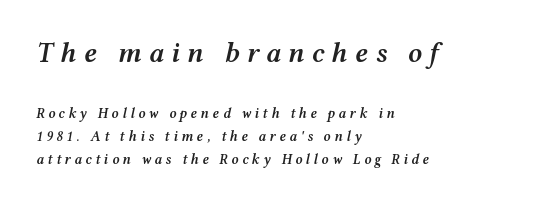
Q: Is the text bold? A: Semi-bold.
Q: Is the text italic (slanted)? A: Yes, it leans right by about 12 degrees.
Q: Is the text underlined? A: No.
Q: How is the paragraph aligned? A: Left-aligned.
Q: Is the spacing between letters normal or unusually wide? A: Unusually wide.
Q: Is the spacing between lines tight, normal or loose? A: Normal.
Q: Which block of text is set in a larger size, the first (top) or the second (bottom)? A: The first (top) one.
Q: Width (condensed, normal, or wide)? A: Wide.
Q: Stroke contrast? A: Medium.
Q: x-height? A: Medium.
Q: Monospaced? A: No.
